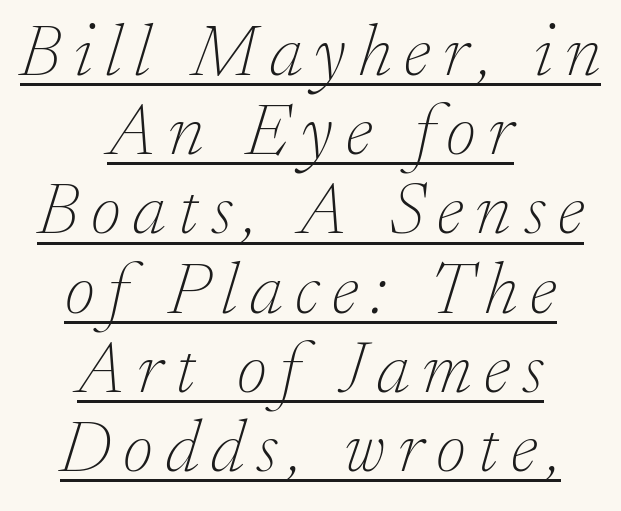
{"serif": "yes", "italic": "yes", "lean": "right", "slant_degrees": 17, "bold": "no", "weight": "thin", "width": "normal", "stroke_contrast": "low", "x_height": "small", "monospaced": "no", "underline": "yes", "align": "center", "line_spacing": "tight", "line_spacing_ratio": 1.07, "glyph_px": 74}
